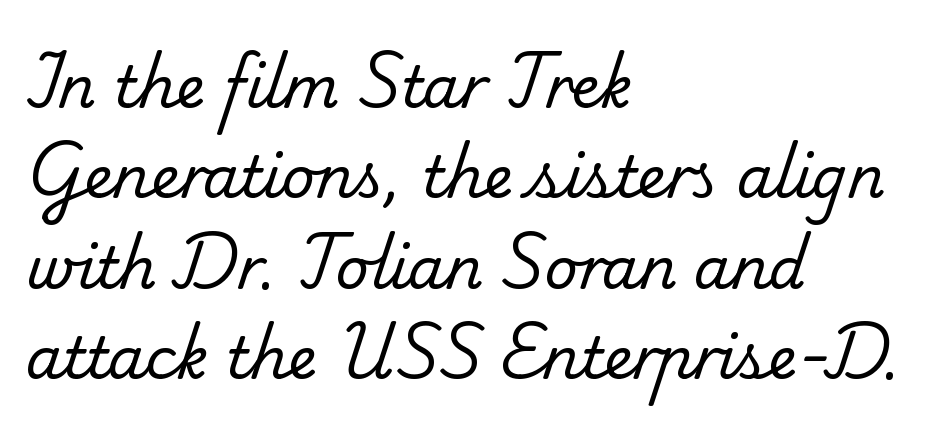
{"serif": "yes", "bold": "no", "weight": "regular", "width": "normal", "stroke_contrast": "low", "x_height": "small", "monospaced": "no", "underline": "no", "align": "left", "line_spacing": "normal", "line_spacing_ratio": 1.56, "letter_spacing": "normal", "letter_spacing_em": 0.0, "glyph_px": 58}
